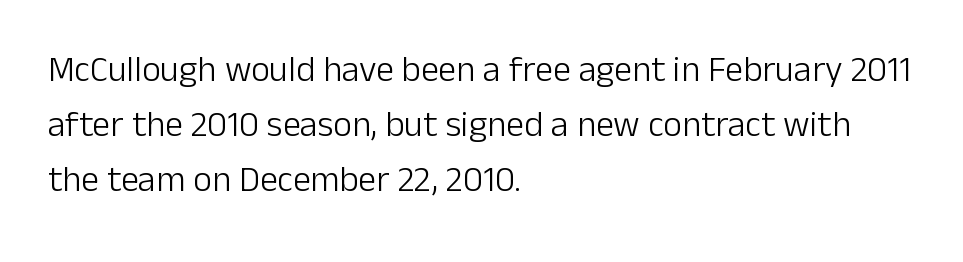
Q: Is the text bold? A: No.
Q: Is the text italic (slanted)? A: No, it is upright.
Q: Is the typeface a serif or a sans-serif typeface? A: Sans-serif.
Q: Is the text underlined? A: No.
Q: How is the paragraph aligned? A: Left-aligned.
Q: Is the spacing between letters normal or unusually wide? A: Normal.
Q: Is the spacing between lines tight, normal or loose? A: Normal.
Q: Width (condensed, normal, or wide)? A: Normal.
Q: Stroke contrast? A: Low.
Q: x-height? A: Medium.
Q: Monospaced? A: No.
